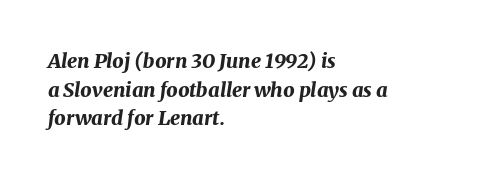
{"italic": "yes", "lean": "right", "slant_degrees": 8, "bold": "yes", "underline": "no", "align": "left", "line_spacing": "normal", "line_spacing_ratio": 1.43, "letter_spacing": "normal", "letter_spacing_em": 0.0, "glyph_px": 20}
